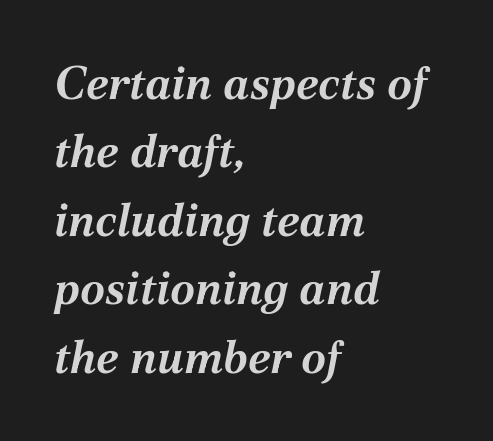
{"italic": "yes", "lean": "right", "slant_degrees": 12, "bold": "yes", "weight": "bold", "width": "normal", "stroke_contrast": "medium", "x_height": "medium", "monospaced": "no", "underline": "no", "align": "left", "line_spacing": "normal", "line_spacing_ratio": 1.52, "letter_spacing": "normal", "letter_spacing_em": 0.0, "glyph_px": 45}
